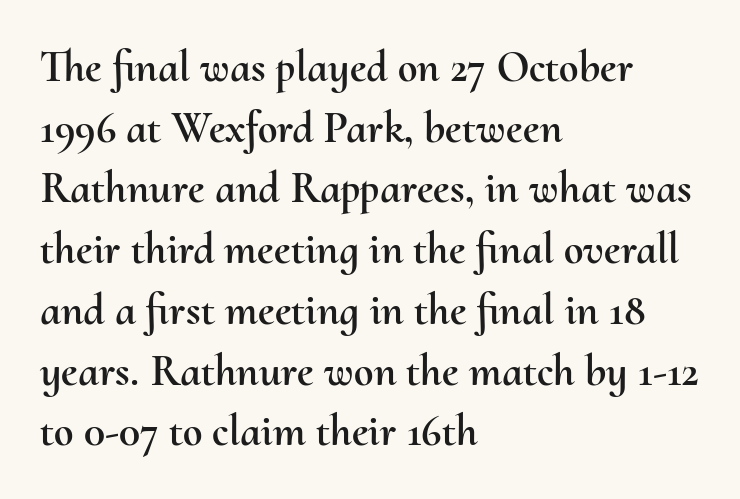
The image shows 44 px text type, upright; set left-aligned, normal line spacing (1.38x), normal letter spacing, not underlined; medium stroke contrast and a small x-height.
